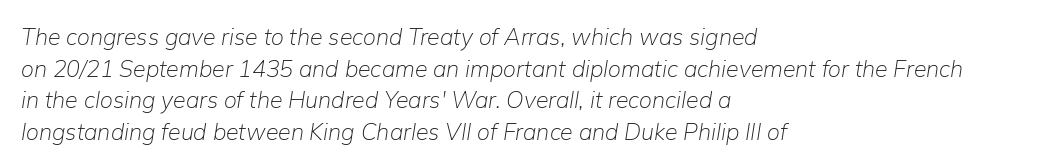
{"italic": "yes", "lean": "right", "slant_degrees": 9, "bold": "no", "underline": "no", "align": "left", "line_spacing": "normal", "line_spacing_ratio": 1.37, "letter_spacing": "normal", "letter_spacing_em": 0.0, "glyph_px": 23}
